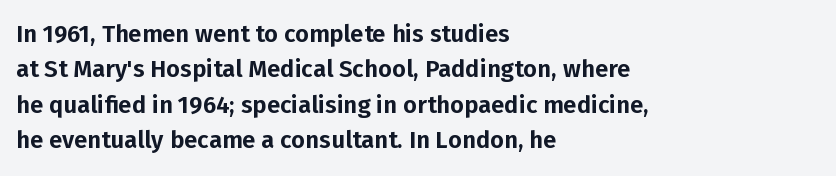
The passage shown stacks its lines at a standard gap. No extra tracking has been applied to these lines. Compared with a centered layout, this one pins lines to the left instead. The area under the type is left untouched. When letters stand straight like this, we call the style roman or upright.
